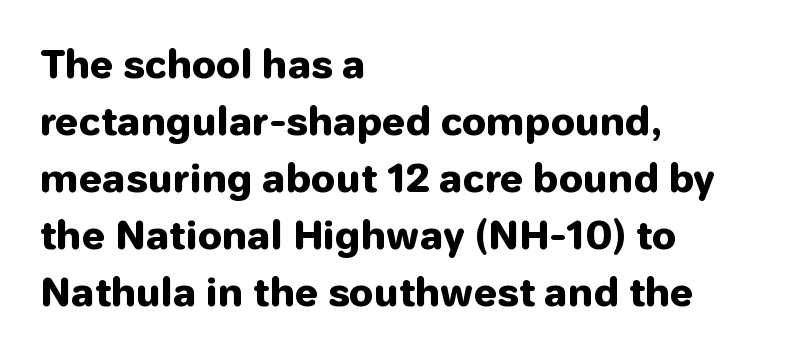
The strokes are fattened all the way to bold. Only glyphs here, with clear space below each row. Is the letter spacing exaggerated? No — it looks like the ordinary default. You could not count columns in this text — the font is proportionally spaced. To sum up the face: it is a sans, with no serifs. Alignment: flush left.
